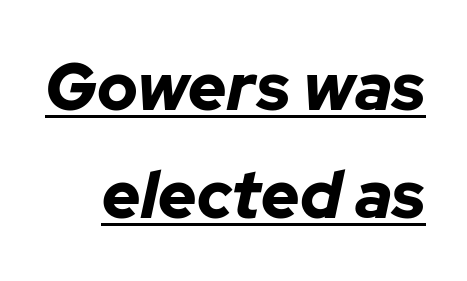
Q: Is the text bold? A: Yes.
Q: Is the text italic (slanted)? A: Yes, it leans right by about 12 degrees.
Q: Is the text underlined? A: Yes.
Q: Is the spacing between letters normal or unusually wide? A: Normal.
Q: Is the spacing between lines tight, normal or loose? A: Normal.
Q: Width (condensed, normal, or wide)? A: Normal.
Q: Stroke contrast? A: Low.
Q: x-height? A: Medium.
Q: Monospaced? A: No.
